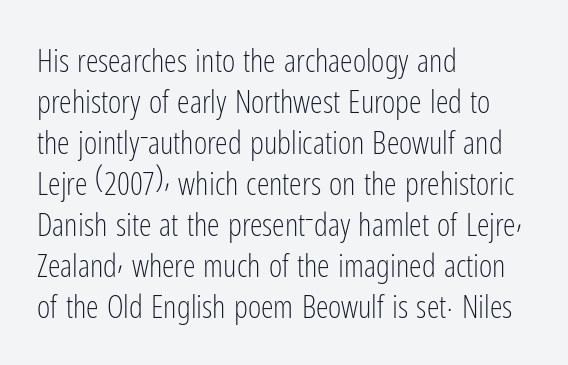
Q: Is the text bold? A: No.
Q: Is the text italic (slanted)? A: No, it is upright.
Q: Is the typeface a serif or a sans-serif typeface? A: Sans-serif.
Q: Is the text underlined? A: No.
Q: How is the paragraph aligned? A: Left-aligned.
Q: Is the spacing between letters normal or unusually wide? A: Normal.
Q: Is the spacing between lines tight, normal or loose? A: Normal.
Q: Width (condensed, normal, or wide)? A: Condensed.
Q: Stroke contrast? A: Low.
Q: x-height? A: Medium.
Q: Monospaced? A: No.
